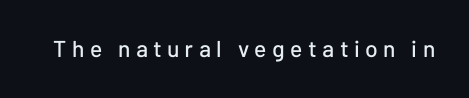
In terms of posture, this sample is upright. Bare-footed words on every line. Each word looks stretched out because of the extra space between its letters.
